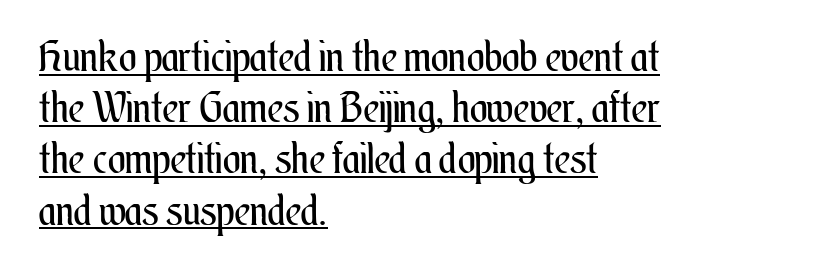
Q: Is the text bold? A: No.
Q: Is the text italic (slanted)? A: No, it is upright.
Q: Is the text underlined? A: Yes.
Q: How is the paragraph aligned? A: Left-aligned.
Q: Is the spacing between letters normal or unusually wide? A: Normal.
Q: Width (condensed, normal, or wide)? A: Condensed.
Q: Stroke contrast? A: Medium.
Q: x-height? A: Small.
Q: Monospaced? A: No.
